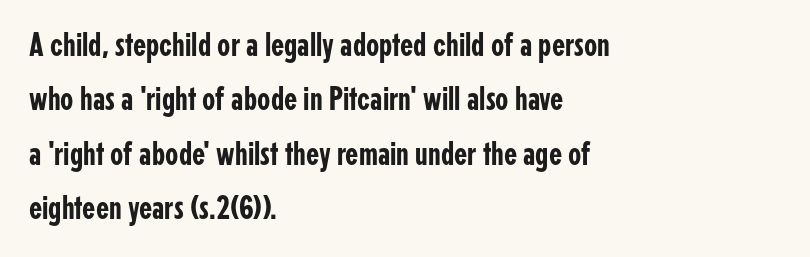
Is the letter spacing exaggerated? No — it looks like the ordinary default. Type without underlining. Is there much room between lines? A standard amount, neither cramped nor airy. Every row of glyphs begins at an identical x-position on the left. Serifs: no, the terminals of the letterforms are clean. The passage shown is typed in a proportional face where columns would drift.
